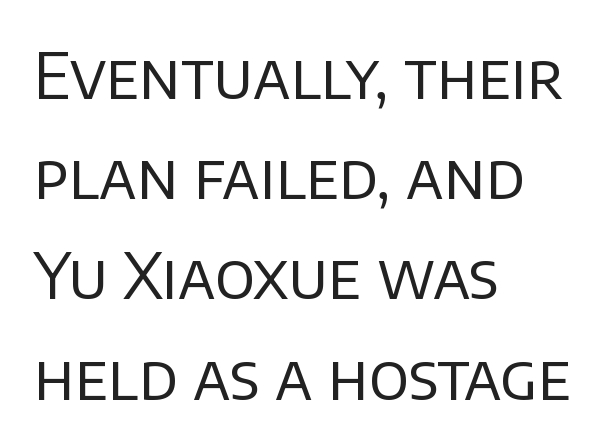
Q: Is the text bold? A: No.
Q: Is the text italic (slanted)? A: No, it is upright.
Q: Is the typeface a serif or a sans-serif typeface? A: Sans-serif.
Q: Is the text underlined? A: No.
Q: How is the paragraph aligned? A: Left-aligned.
Q: Is the spacing between letters normal or unusually wide? A: Normal.
Q: Is the spacing between lines tight, normal or loose? A: Normal.
Q: Width (condensed, normal, or wide)? A: Normal.
Q: Stroke contrast? A: Low.
Q: x-height? A: Large.
Q: Monospaced? A: No.
